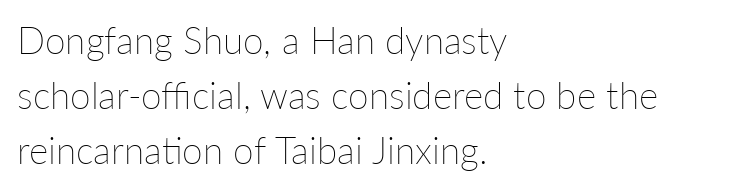
Q: Is the text bold? A: No.
Q: Is the text italic (slanted)? A: No, it is upright.
Q: Is the text underlined? A: No.
Q: How is the paragraph aligned? A: Left-aligned.
Q: Is the spacing between letters normal or unusually wide? A: Normal.
Q: Is the spacing between lines tight, normal or loose? A: Normal.
Q: Width (condensed, normal, or wide)? A: Normal.
Q: Stroke contrast? A: Low.
Q: x-height? A: Medium.
Q: Monospaced? A: No.
